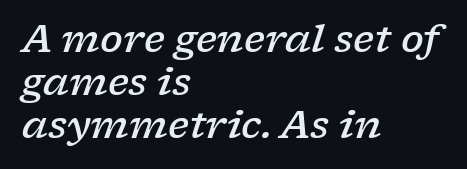
{"serif": "yes", "italic": "yes", "lean": "right", "slant_degrees": 17, "bold": "semi", "weight": "semibold", "width": "wide", "stroke_contrast": "low", "x_height": "medium", "monospaced": "no", "underline": "no", "align": "left", "line_spacing": "tight", "line_spacing_ratio": 1.13, "letter_spacing": "normal", "letter_spacing_em": 0.0, "glyph_px": 38}
